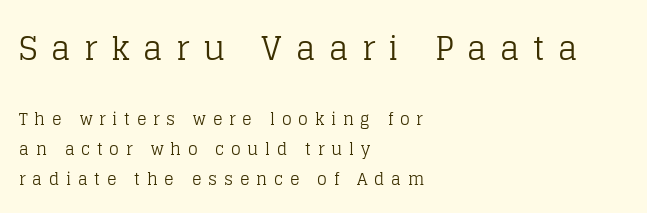
Small tapered or slab feet sit at the stroke ends, so this counts as serif. Each letter keeps its own natural width here, so spacing adapts to shape. When letters stand straight like this, we call the style roman or upright. Underline: absent.
